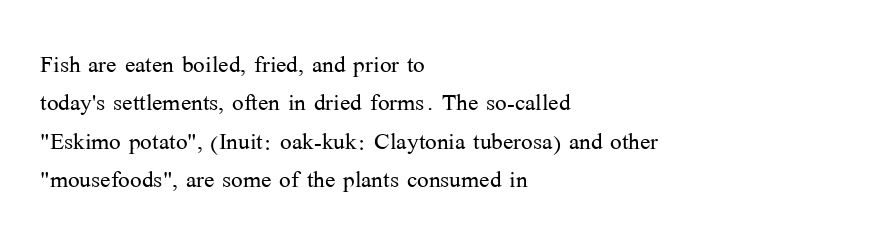
The image shows 31 px light serif type, upright; set left-aligned, line spacing 1.24x, normal letter spacing, not underlined; medium stroke contrast and a medium x-height.
